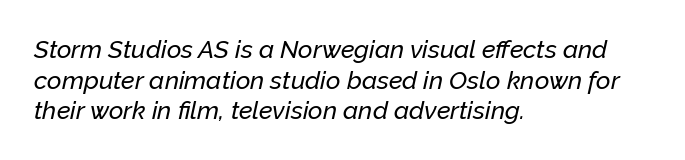
Q: Is the text italic (slanted)? A: Yes, it leans right by about 12 degrees.
Q: Is the text underlined? A: No.
Q: How is the paragraph aligned? A: Left-aligned.
Q: Is the spacing between letters normal or unusually wide? A: Normal.
